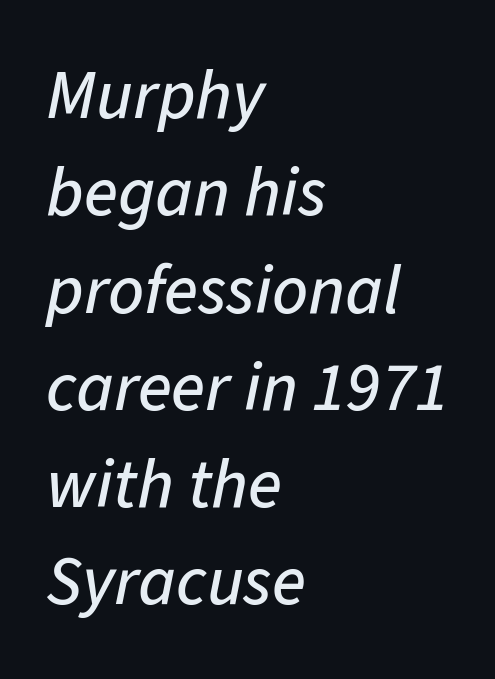
{"italic": "yes", "lean": "right", "slant_degrees": 11, "width": "normal", "stroke_contrast": "low", "x_height": "medium", "monospaced": "no", "underline": "no", "align": "left", "line_spacing": "normal", "line_spacing_ratio": 1.39, "letter_spacing": "normal", "letter_spacing_em": 0.0, "glyph_px": 70}
